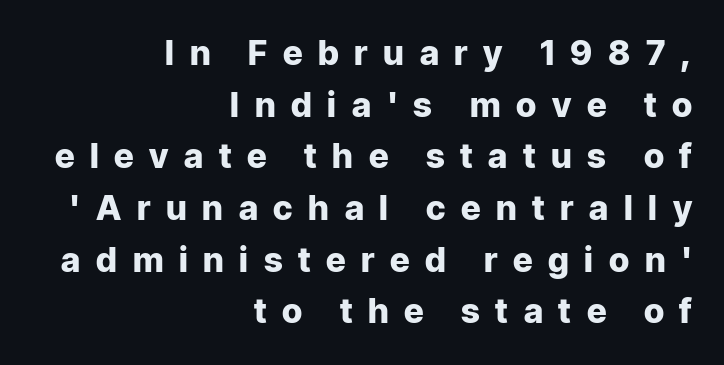
You could not count columns in this text — the font is proportionally spaced. In terms of letterform style, serifs are entirely absent. The passage shown has open, widely tracked lettering throughout. Weight: bold. Rule under the text: the space is simply empty. The rows are spaced the way most documents space them.
